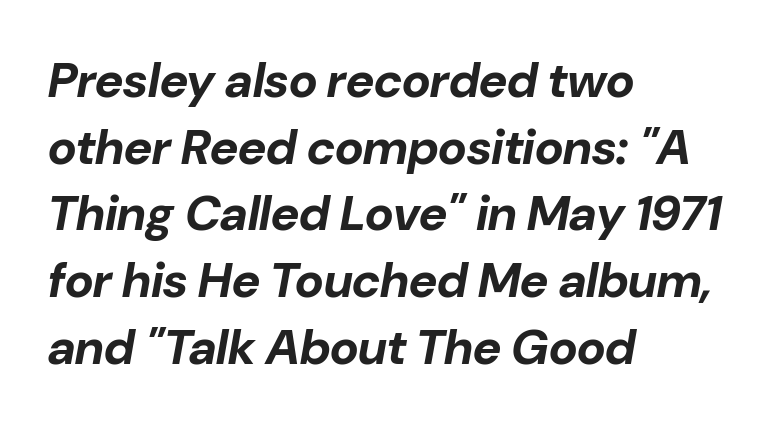
The image shows 49 px bold type, italic (leaning right); set left-aligned, normal line spacing (1.36x), normal letter spacing, not underlined; low stroke contrast and a medium x-height.
